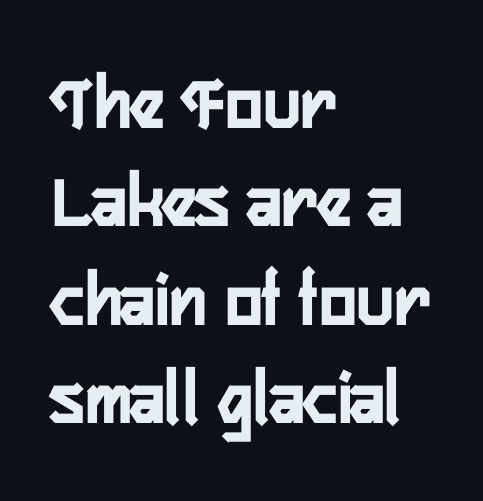
The typesetting leans heavy: a genuine bold. Upright lettering throughout. Quick note: interline space is typical. Think of a printed novel: that variable character pitch is what you see here. The string is rendered with underlining switched off.
